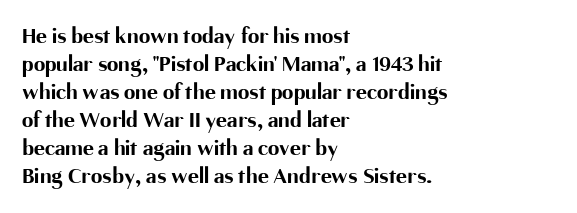
{"italic": "no", "bold": "yes", "underline": "no", "align": "left", "line_spacing_ratio": 1.22, "letter_spacing": "normal", "letter_spacing_em": 0.0, "glyph_px": 23}
